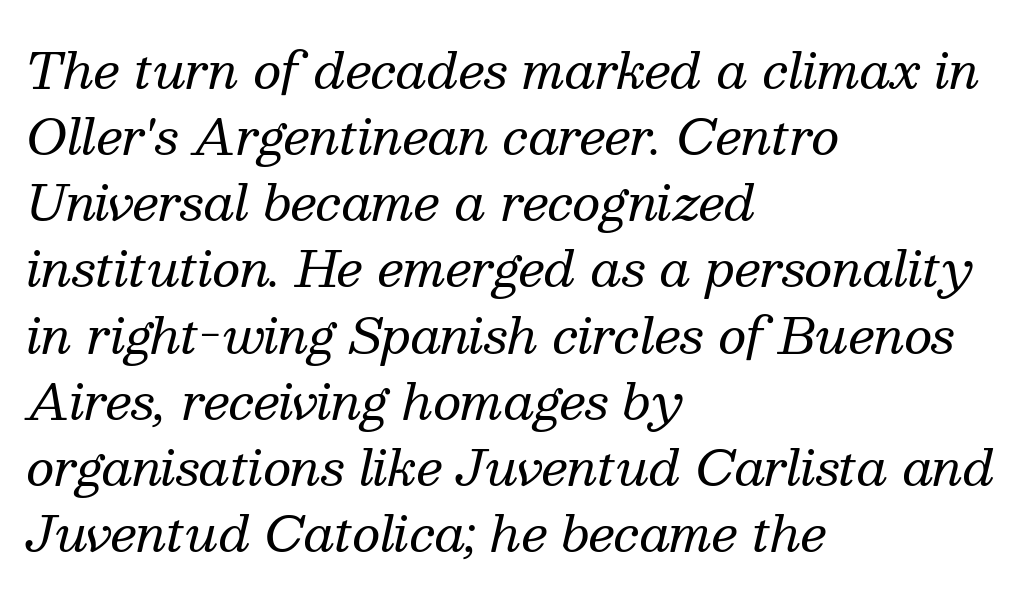
{"serif": "yes", "italic": "yes", "lean": "right", "slant_degrees": 13, "bold": "no", "weight": "regular", "width": "normal", "stroke_contrast": "medium", "x_height": "medium", "monospaced": "no", "underline": "no", "align": "left", "line_spacing": "normal", "line_spacing_ratio": 1.35, "letter_spacing": "normal", "letter_spacing_em": 0.0, "glyph_px": 49}
